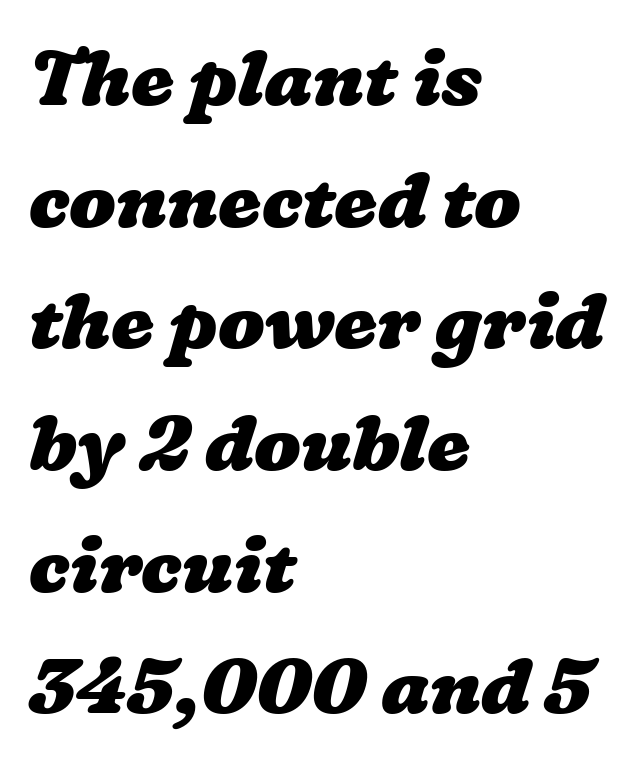
{"bold": "yes", "weight": "heavy", "width": "wide", "stroke_contrast": "low", "x_height": "medium", "monospaced": "no", "underline": "no", "align": "left", "line_spacing": "normal", "line_spacing_ratio": 1.58, "letter_spacing": "normal", "letter_spacing_em": 0.0, "glyph_px": 77}
